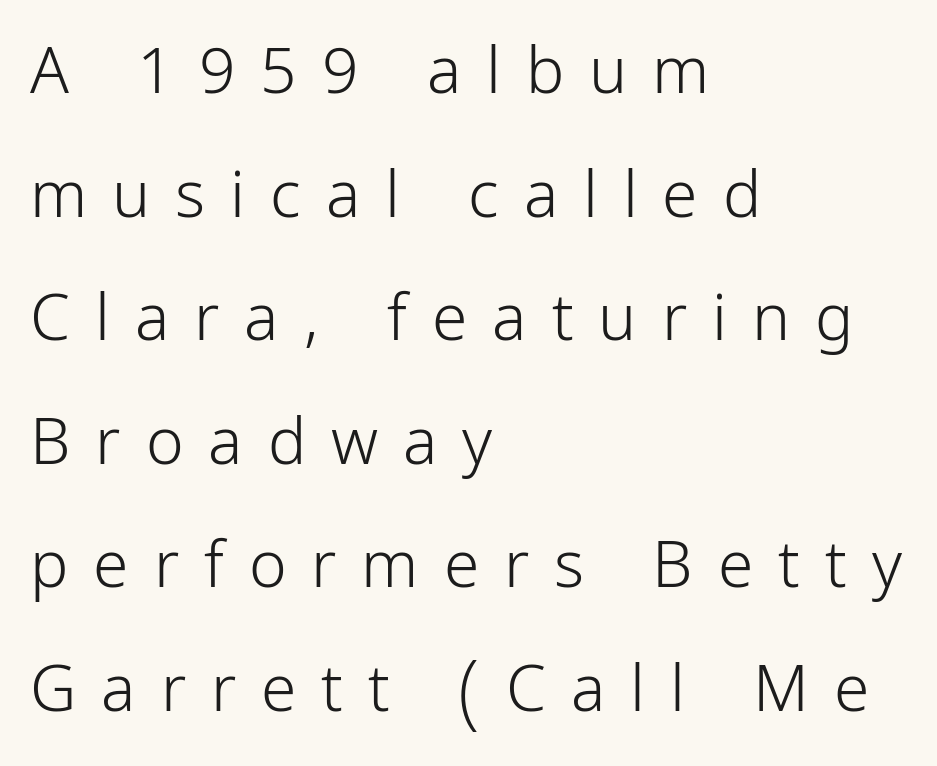
Glance below the letters and you will spot only blank space. Are there feet on the stems? There aren't — it's a sans. The letters stand straight up with perfectly vertical stems. Each word looks stretched out because of the extra space between its letters. Is this a fixed-width face? No — the glyphs have proportional, varying widths.
